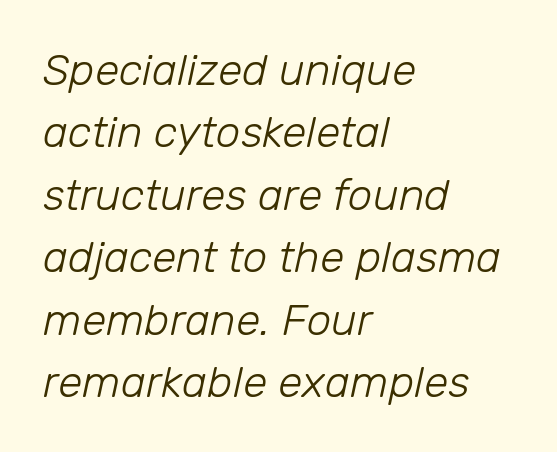
{"italic": "yes", "lean": "right", "slant_degrees": 12, "bold": "no", "weight": "light", "width": "normal", "stroke_contrast": "low", "x_height": "medium", "monospaced": "no", "underline": "no", "align": "left", "line_spacing": "normal", "line_spacing_ratio": 1.42, "letter_spacing": "normal", "letter_spacing_em": 0.0, "glyph_px": 44}
